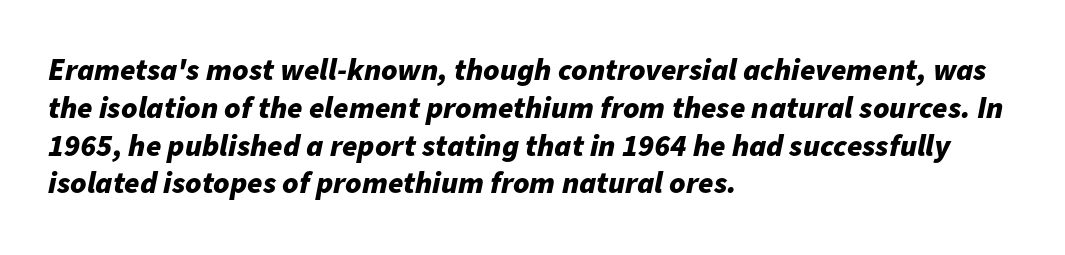
The baseline area is clear. Nothing unusual about the tracking: characters are spaced as the font intends. These lines are rendered in a variable-pitch font. The passage is arranged the way most books set body copy — flush left.
